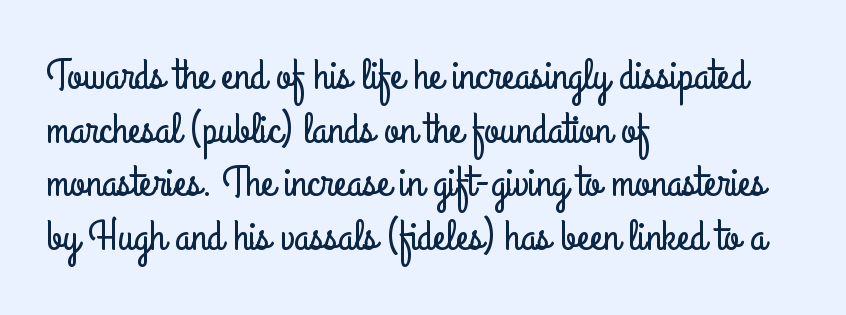
The image shows 44 px condensed sans-serif type; set left-aligned, line spacing 1.22x, normal letter spacing, not underlined; low stroke contrast and a small x-height.
